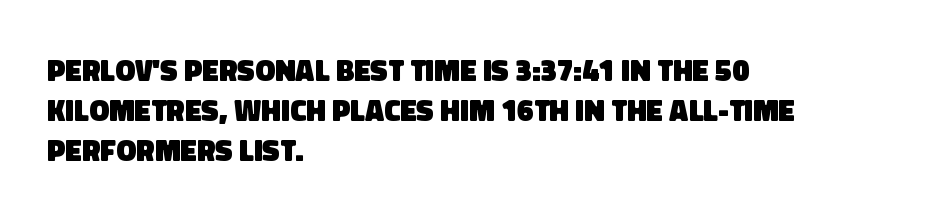
{"serif": "no", "bold": "yes", "weight": "heavy", "width": "normal", "stroke_contrast": "low", "x_height": "large", "monospaced": "no", "underline": "no", "align": "left", "line_spacing": "normal", "line_spacing_ratio": 1.34, "letter_spacing": "normal", "letter_spacing_em": 0.0, "glyph_px": 30}
